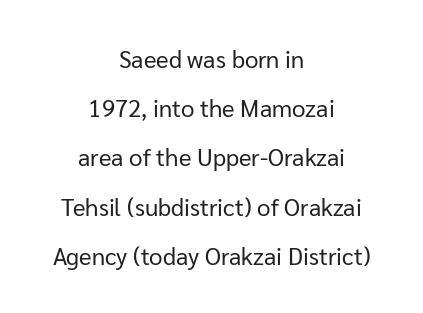
Visually the block forms a symmetrical silhouette, jagged on both flanks. No word sits above an underline. Nope, not italic — everything's standing straight. Line spacing here is loose. Weight: in the light-to-regular range. The type is set solid horizontally, with unmodified tracking.
